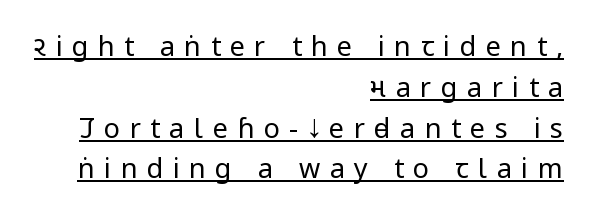
{"italic": "no", "bold": "no", "underline": "yes", "align": "right", "line_spacing": "normal", "line_spacing_ratio": 1.51, "letter_spacing": "wide", "letter_spacing_em": 0.35, "glyph_px": 27}
